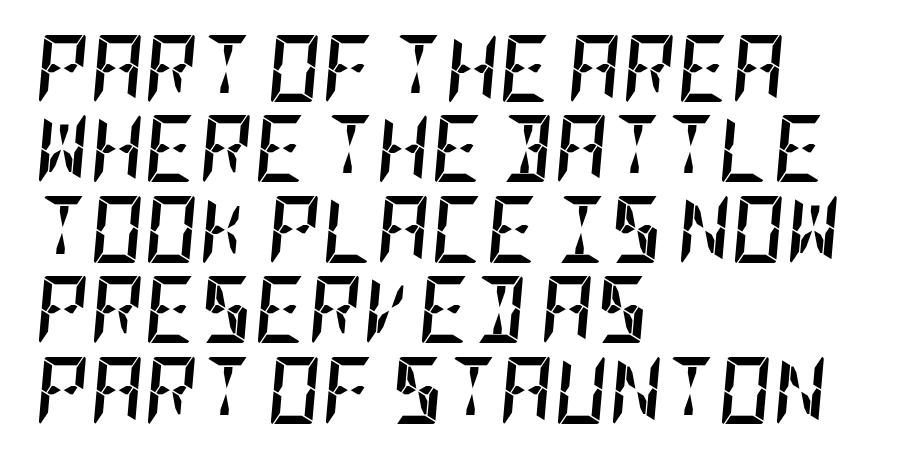
Q: Is the text bold? A: Yes.
Q: Is the text italic (slanted)? A: Yes, it leans right by about 5 degrees.
Q: Is the text underlined? A: No.
Q: How is the paragraph aligned? A: Left-aligned.
Q: Is the spacing between letters normal or unusually wide? A: Normal.
Q: Width (condensed, normal, or wide)? A: Condensed.
Q: Stroke contrast? A: Low.
Q: x-height? A: Large.
